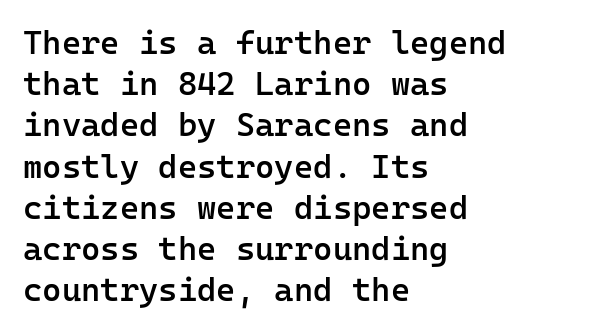
{"serif": "no", "italic": "no", "bold": "semi", "weight": "semibold", "width": "normal", "stroke_contrast": "low", "x_height": "medium", "monospaced": "yes", "underline": "no", "align": "left", "line_spacing": "normal", "line_spacing_ratio": 1.25, "letter_spacing": "normal", "letter_spacing_em": 0.0, "glyph_px": 33}
